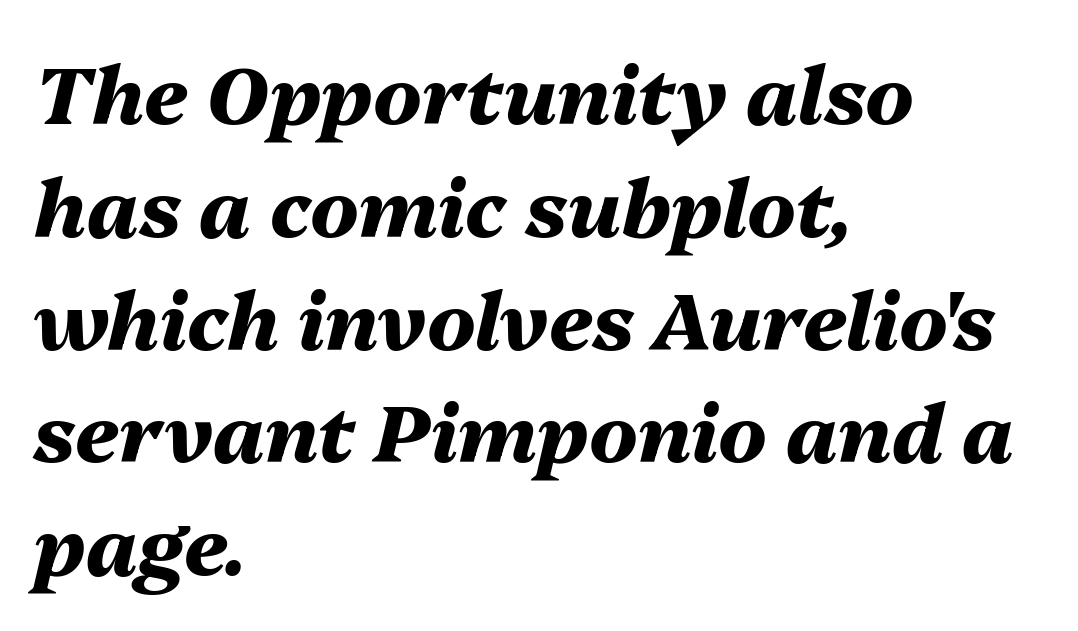
Q: Is the text bold? A: Yes.
Q: Is the text italic (slanted)? A: Yes, it leans right by about 13 degrees.
Q: Is the text underlined? A: No.
Q: How is the paragraph aligned? A: Left-aligned.
Q: Is the spacing between letters normal or unusually wide? A: Normal.
Q: Is the spacing between lines tight, normal or loose? A: Normal.
Q: Width (condensed, normal, or wide)? A: Normal.
Q: Stroke contrast? A: Medium.
Q: x-height? A: Medium.
Q: Monospaced? A: No.
